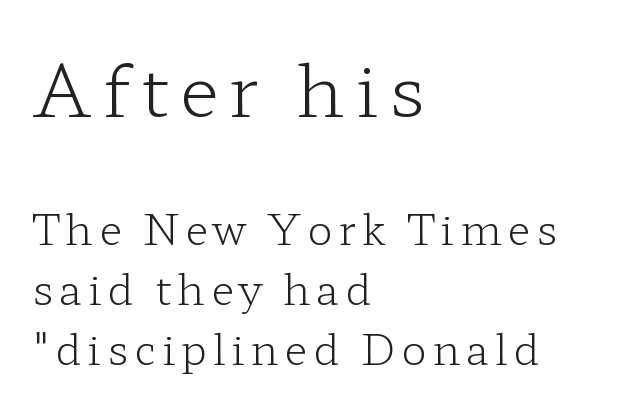
Q: Is the text bold? A: No.
Q: Is the text italic (slanted)? A: No, it is upright.
Q: Is the typeface a serif or a sans-serif typeface? A: Serif.
Q: Is the text underlined? A: No.
Q: How is the paragraph aligned? A: Left-aligned.
Q: Is the spacing between lines tight, normal or loose? A: Normal.
Q: Which block of text is set in a larger size, the first (top) or the second (bottom)? A: The first (top) one.
Q: Width (condensed, normal, or wide)? A: Wide.
Q: Stroke contrast? A: Low.
Q: x-height? A: Medium.
Q: Monospaced? A: No.
